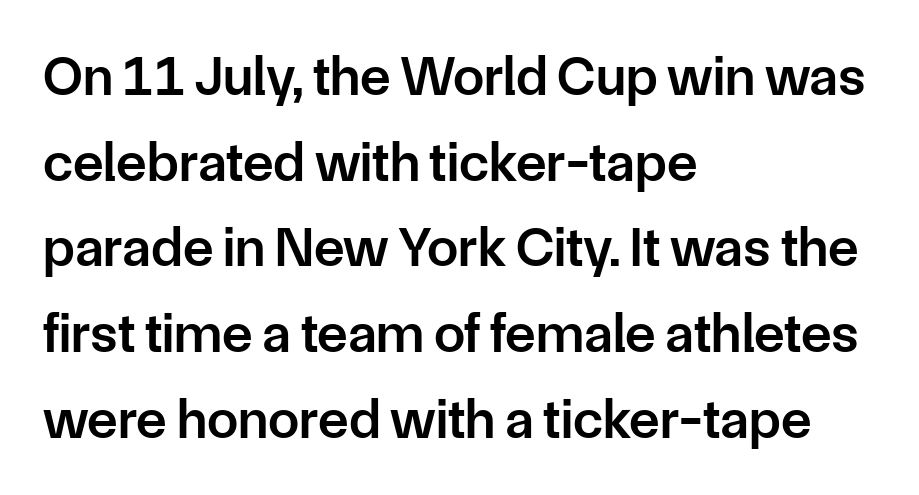
Honestly, there is no underline to notice here at all. Honestly, the letter spacing is just normal — you wouldn't notice it. This sample is left-justified, so line endings fall wherever the words run out. Are there feet on the stems? There aren't — it's a sans. Tall strokes in this sample are plumb rather than angled.
